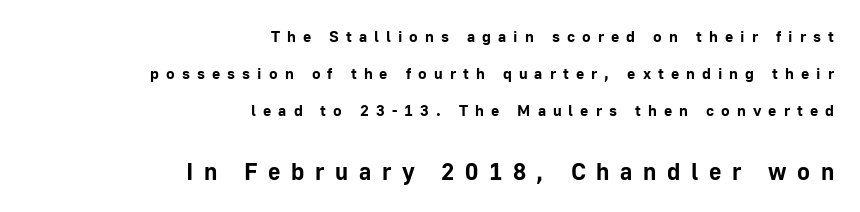
{"italic": "no", "bold": "yes", "underline": "no", "align": "right", "line_spacing": "loose", "line_spacing_ratio": 2.3, "letter_spacing": "wide", "letter_spacing_em": 0.44, "larger_block": "second", "size_ratio": 1.5, "glyph_px": 24}
